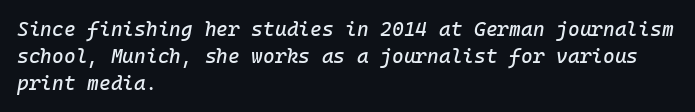
{"italic": "yes", "lean": "right", "slant_degrees": 10, "underline": "no", "align": "left", "line_spacing": "normal", "line_spacing_ratio": 1.34, "letter_spacing": "normal", "letter_spacing_em": 0.0, "glyph_px": 20}
